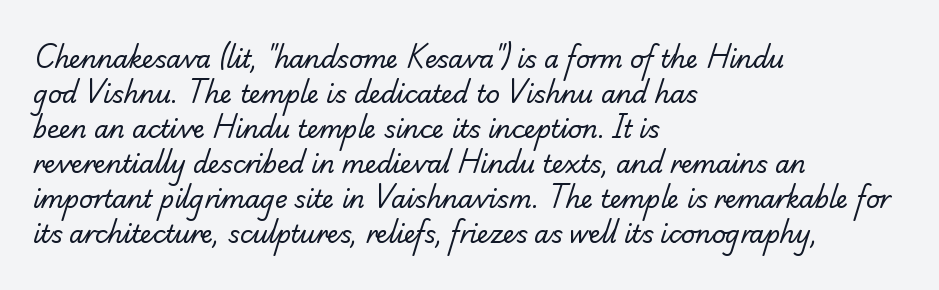
Underline: absent. The font sits on the lighter half of the weight spectrum, regular included. Regarding leading, the lines here are spaced in the standard way. Standard letterfit; no display-style spreading of the glyphs. Teacher's note: observe the even left margin — that is flush-left alignment.
